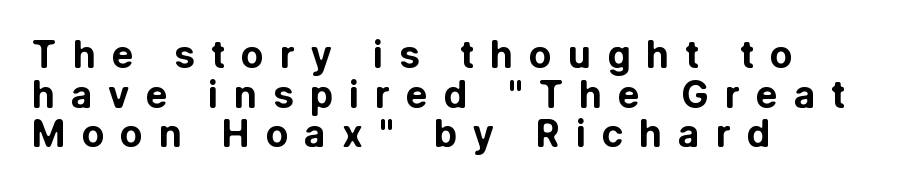
{"serif": "no", "italic": "no", "bold": "yes", "weight": "bold", "width": "normal", "stroke_contrast": "low", "x_height": "medium", "monospaced": "no", "underline": "no", "align": "left", "line_spacing": "tight", "line_spacing_ratio": 1.07, "letter_spacing": "wide", "letter_spacing_em": 0.43, "glyph_px": 37}
